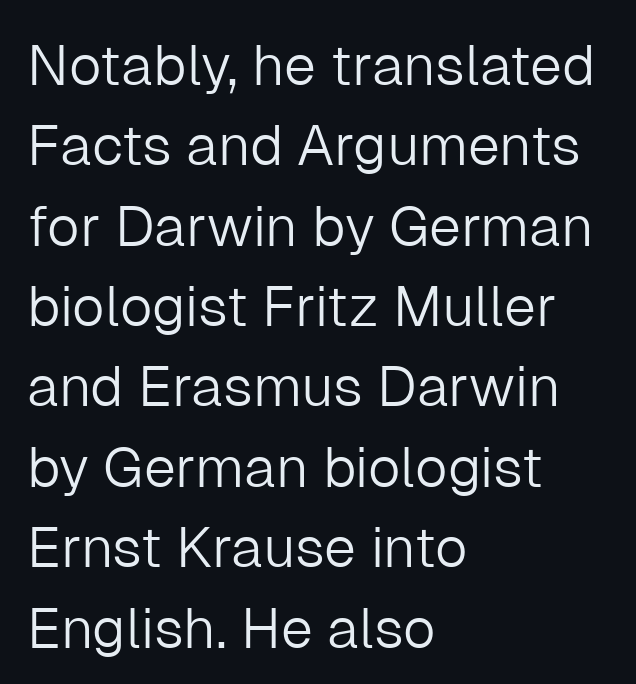
{"serif": "no", "italic": "no", "bold": "no", "weight": "light", "width": "normal", "stroke_contrast": "low", "x_height": "medium", "monospaced": "no", "underline": "no", "align": "left", "line_spacing": "normal", "line_spacing_ratio": 1.41, "letter_spacing": "normal", "letter_spacing_em": 0.0, "glyph_px": 57}
